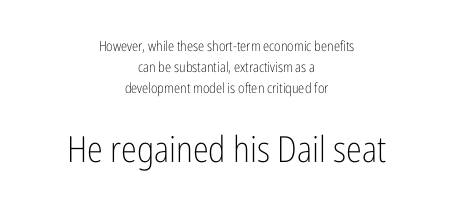
The image shows 36 px light, condensed sans-serif type, upright; set centered, normal line spacing (1.49x), normal letter spacing, not underlined; the second (bottom) block is 2.57x larger; low stroke contrast and a medium x-height.
